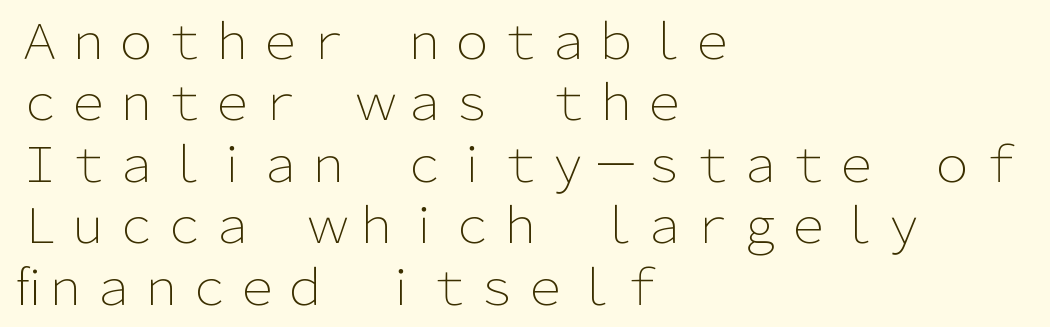
If you measured baseline to baseline, you'd find a middling distance. Posture: vertical. Think standard paragraph weight, or any step lighter than that. Layout note: lines flush left.
